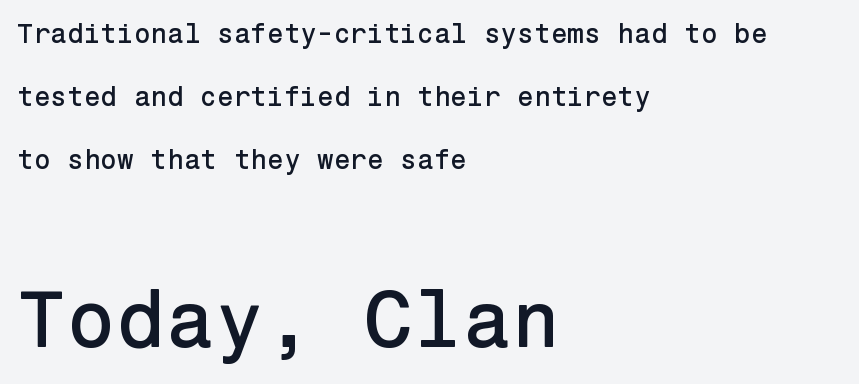
Q: Is the text italic (slanted)? A: No, it is upright.
Q: Is the typeface a serif or a sans-serif typeface? A: Sans-serif.
Q: Is the text underlined? A: No.
Q: How is the paragraph aligned? A: Left-aligned.
Q: Is the spacing between letters normal or unusually wide? A: Normal.
Q: Is the spacing between lines tight, normal or loose? A: Loose.
Q: Which block of text is set in a larger size, the first (top) or the second (bottom)? A: The second (bottom) one.
Q: Width (condensed, normal, or wide)? A: Normal.
Q: Stroke contrast? A: Low.
Q: x-height? A: Medium.
